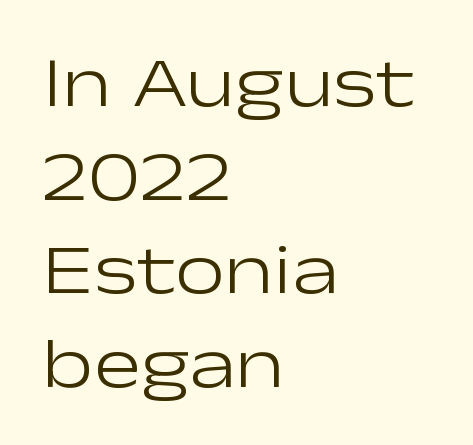
The image shows 71 px light, wide sans-serif type, upright; set left-aligned, normal line spacing (1.32x), normal letter spacing, not underlined; low stroke contrast and a medium x-height.
